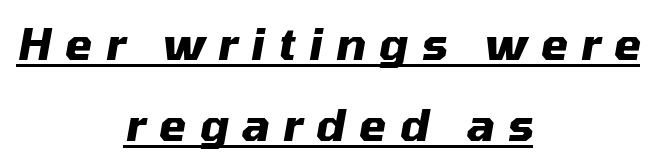
Heavy-handed strokes throughout: this text is bold. Short and long lines alike share a common midpoint. When letters slant like this, we call the style italic. The rendering inserts visible extra space after every character.
